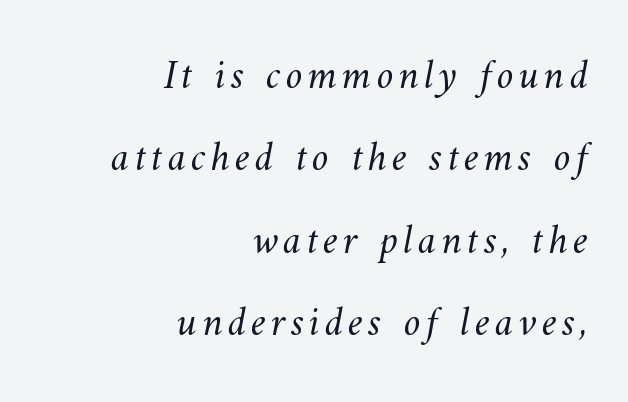
The image shows 42 px light type; set right-aligned, loose line spacing (1.96x), not underlined; medium stroke contrast and a small x-height.
